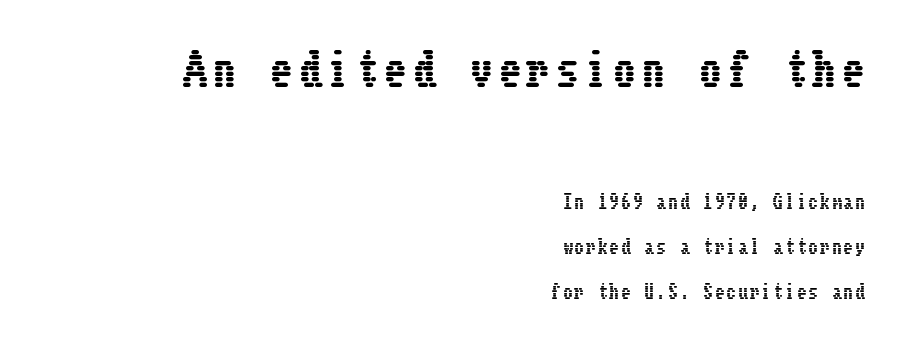
{"italic": "no", "width": "condensed", "stroke_contrast": "low", "x_height": "medium", "underline": "no", "align": "right", "line_spacing": "loose", "line_spacing_ratio": 2.48, "larger_block": "first", "size_ratio": 2.44, "glyph_px": 44}
